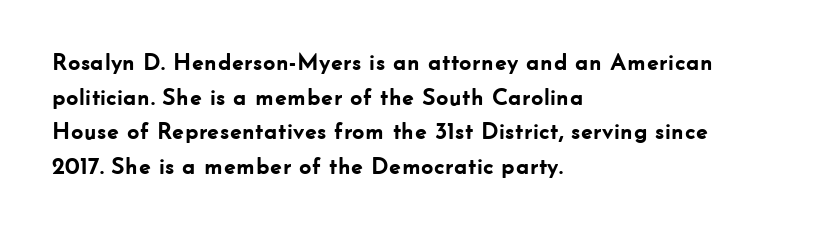
{"italic": "no", "bold": "yes", "underline": "no", "align": "left", "line_spacing": "normal", "line_spacing_ratio": 1.44, "letter_spacing": "normal", "letter_spacing_em": 0.0, "glyph_px": 24}
